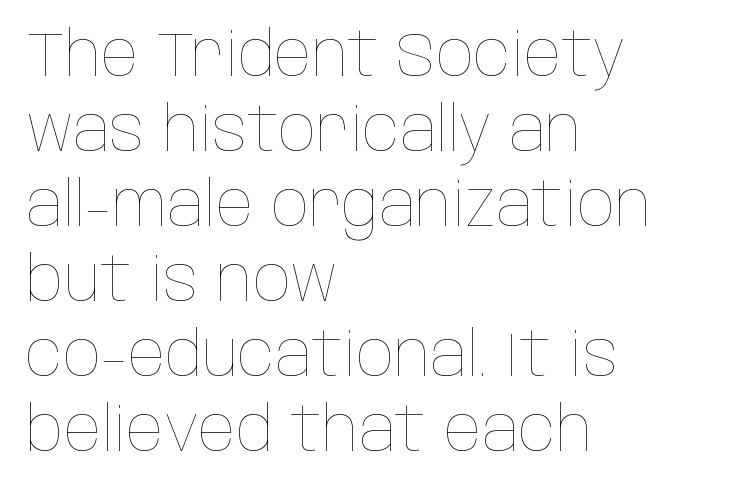
Q: Is the text bold? A: No.
Q: Is the text italic (slanted)? A: No, it is upright.
Q: Is the text underlined? A: No.
Q: How is the paragraph aligned? A: Left-aligned.
Q: Is the spacing between letters normal or unusually wide? A: Normal.
Q: Width (condensed, normal, or wide)? A: Condensed.
Q: Stroke contrast? A: Low.
Q: x-height? A: Large.
Q: Monospaced? A: No.
